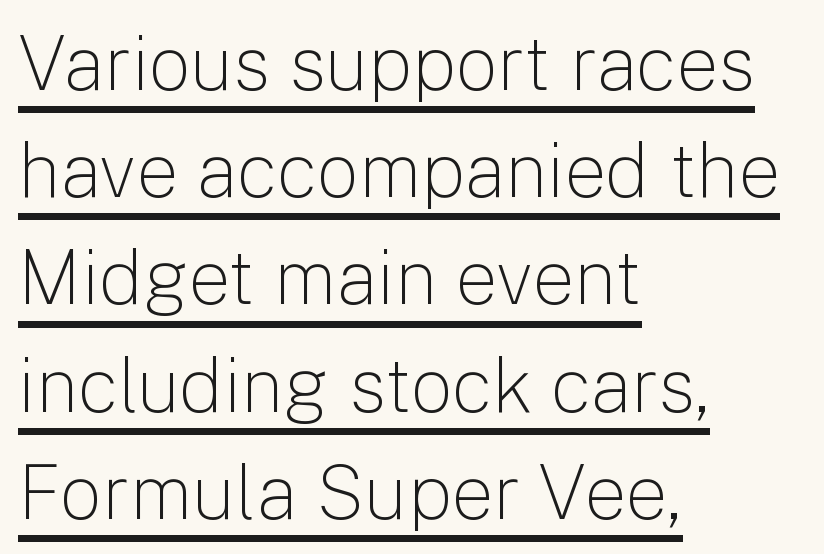
{"serif": "no", "italic": "no", "bold": "no", "weight": "light", "width": "normal", "stroke_contrast": "low", "x_height": "medium", "monospaced": "no", "underline": "yes", "align": "left", "line_spacing": "normal", "line_spacing_ratio": 1.43, "letter_spacing": "normal", "letter_spacing_em": 0.0, "glyph_px": 75}
